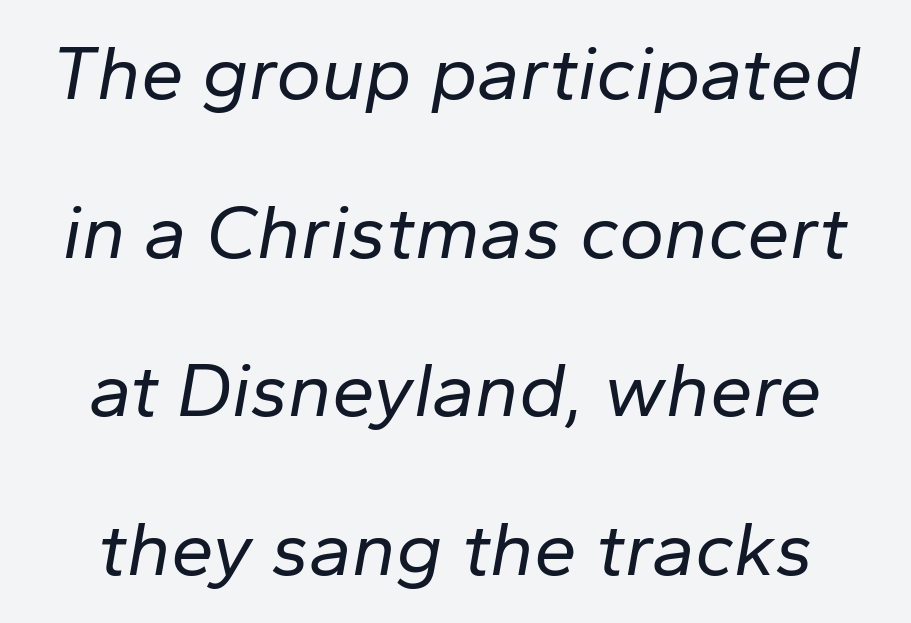
The image shows 77 px regular-weight type, italic (leaning right); set loose line spacing (2.06x), normal letter spacing, not underlined; low stroke contrast and a medium x-height.
